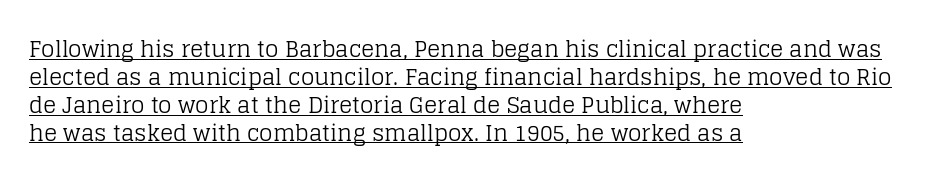
{"italic": "no", "bold": "no", "underline": "yes", "align": "left", "line_spacing": "normal", "line_spacing_ratio": 1.27, "letter_spacing": "normal", "letter_spacing_em": 0.0, "glyph_px": 22}
